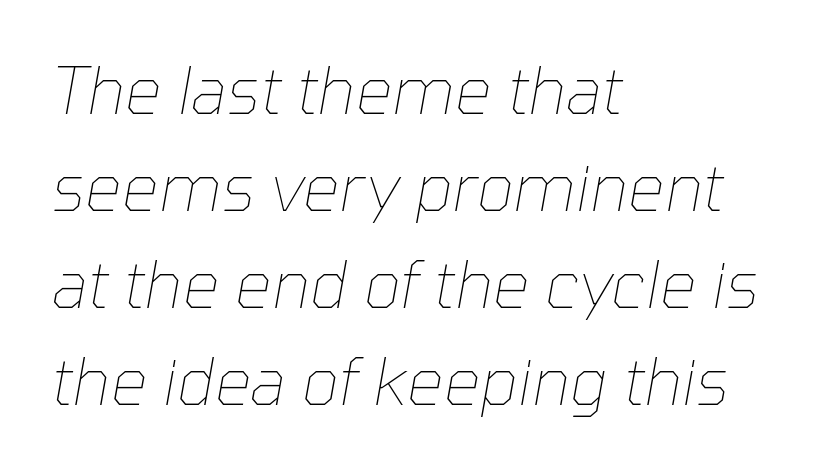
The words here are not underlined. You can tell it's italic because the verticals aren't actually vertical. Heaviness? Minimal to ordinary, like unemphasized prose. These lines are rendered in a variable-pitch font.
